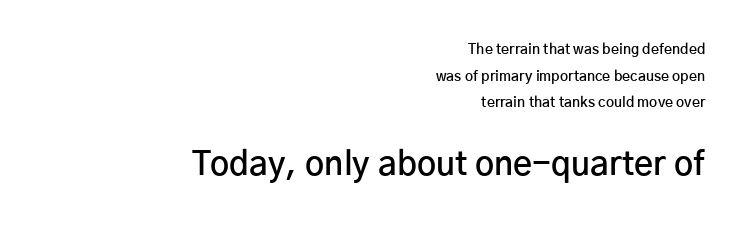
The image shows 33 px semibold sans-serif type, upright; set right-aligned, loose line spacing (1.9x), normal letter spacing, not underlined; the second (bottom) block is 2.36x larger; low stroke contrast and a medium x-height.
